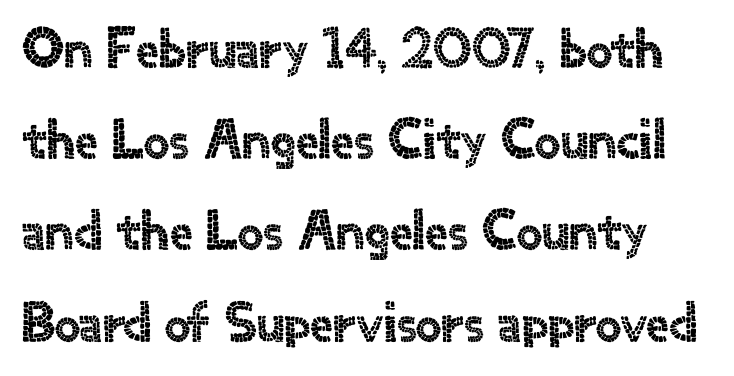
Q: Is the text italic (slanted)? A: No, it is upright.
Q: Is the typeface a serif or a sans-serif typeface? A: Sans-serif.
Q: Is the text underlined? A: No.
Q: Is the spacing between letters normal or unusually wide? A: Normal.
Q: Is the spacing between lines tight, normal or loose? A: Normal.
Q: Width (condensed, normal, or wide)? A: Normal.
Q: x-height? A: Small.
Q: Monospaced? A: No.
